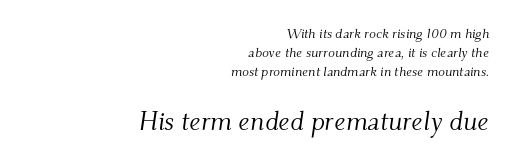
The image shows 27 px text type, italic (leaning right); set right-aligned, normal line spacing (1.35x), normal letter spacing, not underlined; the second (bottom) block is 1.93x larger.
